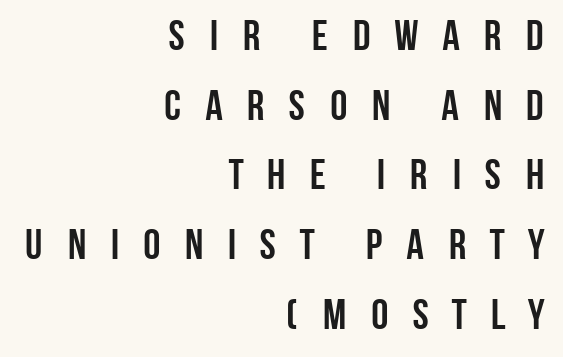
Q: Is the text bold? A: Yes.
Q: Is the text italic (slanted)? A: No, it is upright.
Q: Is the typeface a serif or a sans-serif typeface? A: Sans-serif.
Q: Is the text underlined? A: No.
Q: How is the paragraph aligned? A: Right-aligned.
Q: Is the spacing between letters normal or unusually wide? A: Unusually wide.
Q: Is the spacing between lines tight, normal or loose? A: Normal.
Q: Width (condensed, normal, or wide)? A: Condensed.
Q: Stroke contrast? A: Low.
Q: x-height? A: Large.
Q: Monospaced? A: No.
